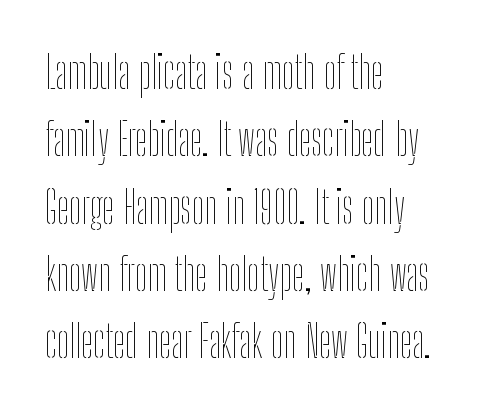
The ragged edge is on the right, which tells us the setting is flush left. Bare-footed words on every line. Weight class: somewhere from thin through regular. Notice how descenders clear the ascenders below comfortably — that's standard leading. Words appear dense and cohesive because spacing is normal.
